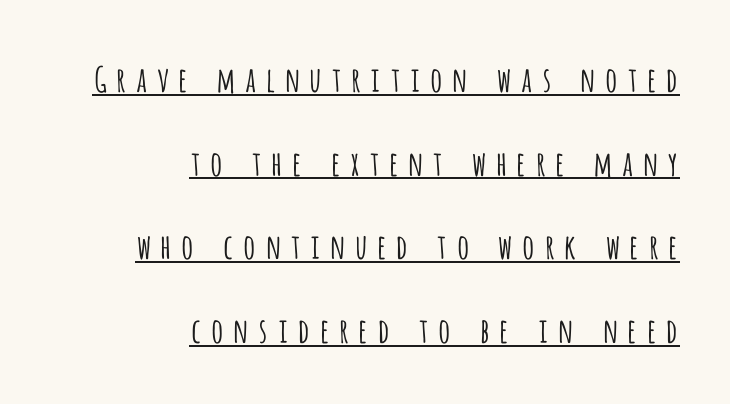
Q: Is the text bold? A: No.
Q: Is the text italic (slanted)? A: No, it is upright.
Q: Is the typeface a serif or a sans-serif typeface? A: Sans-serif.
Q: Is the text underlined? A: Yes.
Q: How is the paragraph aligned? A: Right-aligned.
Q: Is the spacing between letters normal or unusually wide? A: Unusually wide.
Q: Is the spacing between lines tight, normal or loose? A: Loose.
Q: Width (condensed, normal, or wide)? A: Condensed.
Q: Stroke contrast? A: Low.
Q: x-height? A: Large.
Q: Monospaced? A: No.
